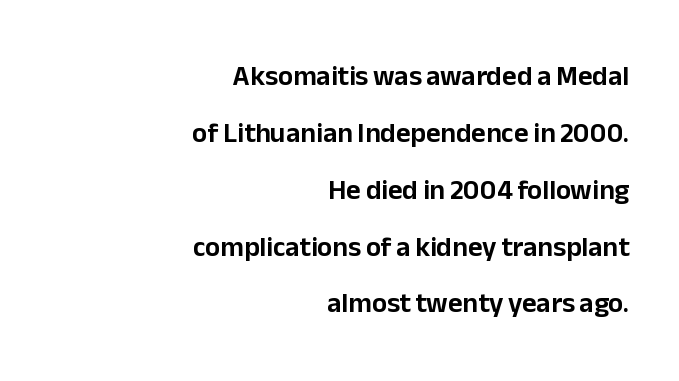
The rendering uses a large line-height, opening up the rows. You can tell from the bare stems that sans-serif type was used. Honestly, there is no underline to notice here at all. Alignment: flush right.
